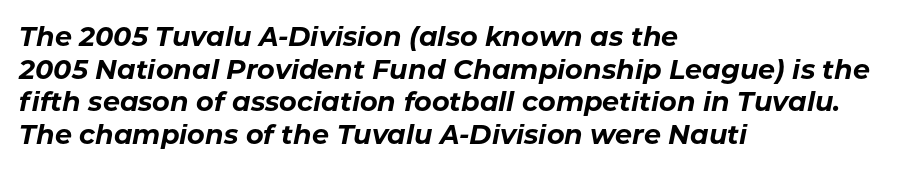
The image shows 27 px bold type, italic (leaning right); set left-aligned, line spacing 1.21x, normal letter spacing, not underlined.
